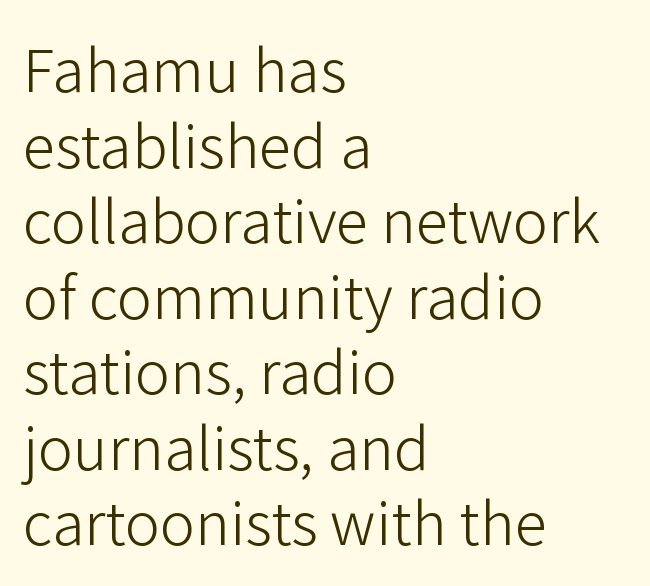
{"serif": "no", "italic": "no", "bold": "no", "weight": "light", "width": "normal", "stroke_contrast": "low", "x_height": "medium", "monospaced": "no", "underline": "no", "align": "left", "line_spacing": "normal", "line_spacing_ratio": 1.28, "letter_spacing": "normal", "letter_spacing_em": 0.0, "glyph_px": 59}
